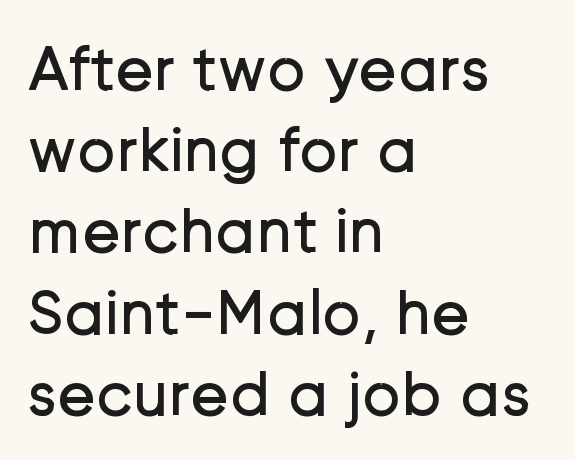
The image shows 65 px regular-weight sans-serif type, upright; set left-aligned, normal line spacing (1.25x), normal letter spacing, not underlined; low stroke contrast and a medium x-height.
